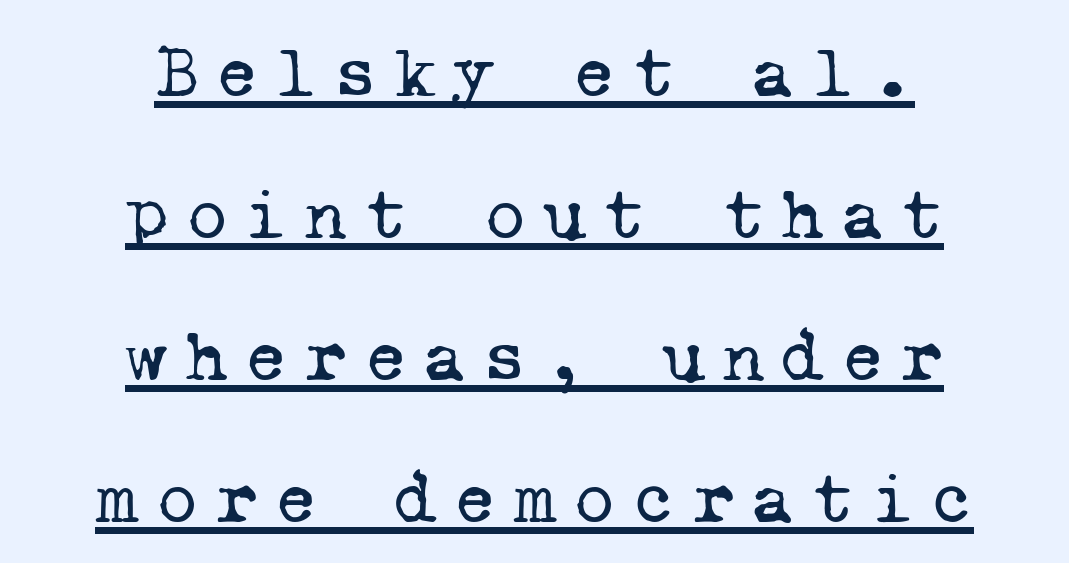
{"serif": "yes", "bold": "no", "weight": "regular", "width": "normal", "stroke_contrast": "low", "x_height": "medium", "monospaced": "yes", "underline": "yes", "align": "center", "line_spacing": "loose", "line_spacing_ratio": 1.92, "letter_spacing": "wide", "letter_spacing_em": 0.22, "glyph_px": 74}
